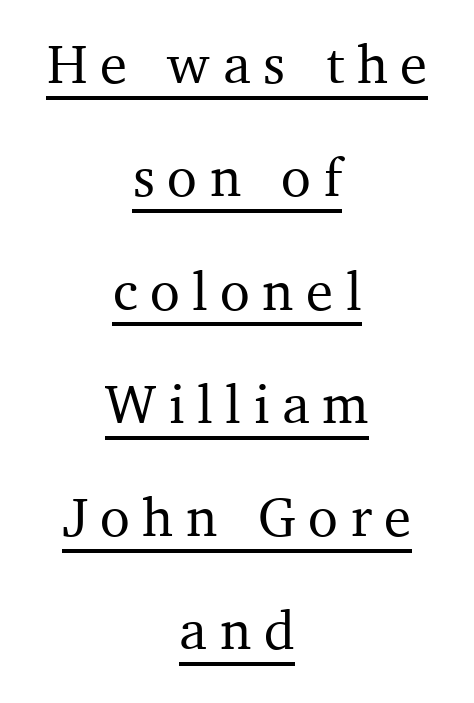
Q: Is the text italic (slanted)? A: No, it is upright.
Q: Is the typeface a serif or a sans-serif typeface? A: Serif.
Q: Is the text underlined? A: Yes.
Q: How is the paragraph aligned? A: Centered.
Q: Is the spacing between letters normal or unusually wide? A: Unusually wide.
Q: Is the spacing between lines tight, normal or loose? A: Loose.
Q: Width (condensed, normal, or wide)? A: Normal.
Q: Stroke contrast? A: Medium.
Q: x-height? A: Medium.
Q: Monospaced? A: No.
